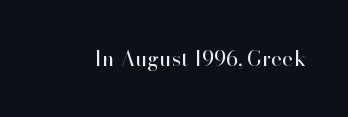
Q: Is the text bold? A: No.
Q: Is the text italic (slanted)? A: No, it is upright.
Q: Is the text underlined? A: No.
Q: Is the spacing between letters normal or unusually wide? A: Normal.
